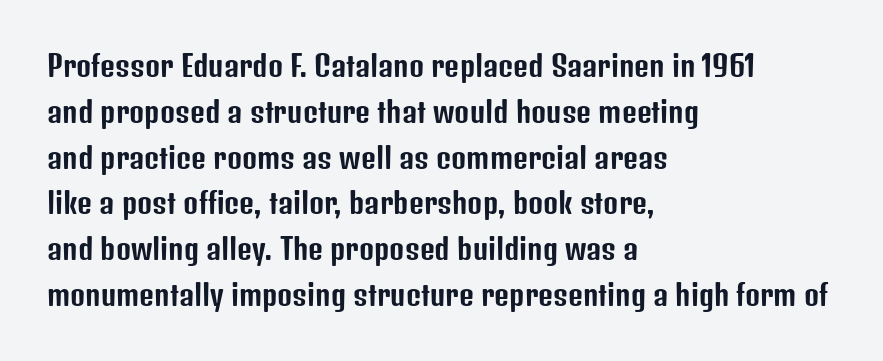
This is the regular roman posture of the typeface. Glyph-to-glyph distance matches everyday printed text. Alignment: flush left. Nope, no serifs anywhere on these letters. This sample has the flowing, uneven cadence of proportional lettering.
